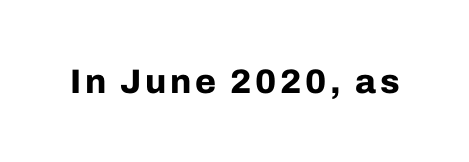
The image shows 34 px bold sans-serif type, upright; set not underlined; low stroke contrast and a medium x-height.
